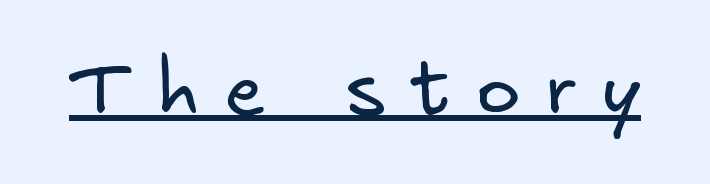
{"serif": "no", "bold": "no", "weight": "regular", "width": "normal", "stroke_contrast": "low", "x_height": "small", "underline": "yes", "letter_spacing": "wide", "letter_spacing_em": 0.34, "glyph_px": 74}
